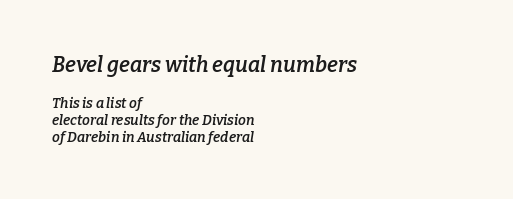
The image shows 21 px text type, italic (leaning right); set left-aligned, line spacing 1.21x, normal letter spacing, not underlined; the first (top) block is 1.5x larger.
